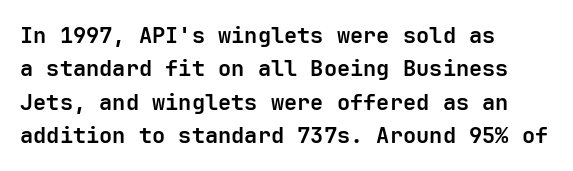
{"italic": "no", "bold": "yes", "underline": "no", "align": "left", "line_spacing": "normal", "line_spacing_ratio": 1.52, "letter_spacing": "normal", "letter_spacing_em": 0.0, "glyph_px": 22}
